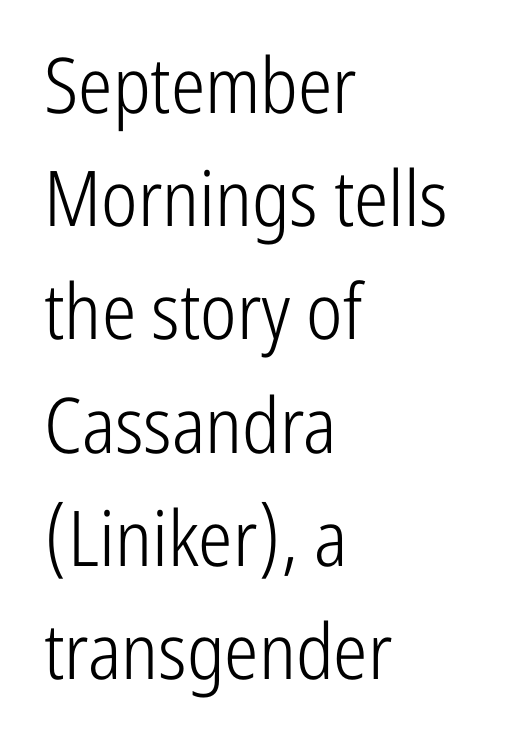
{"serif": "no", "italic": "no", "bold": "no", "weight": "light", "width": "condensed", "stroke_contrast": "low", "x_height": "medium", "monospaced": "no", "underline": "no", "align": "left", "line_spacing": "normal", "line_spacing_ratio": 1.47, "letter_spacing": "normal", "letter_spacing_em": 0.0, "glyph_px": 77}
